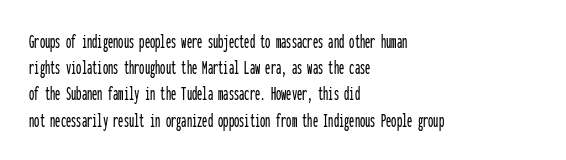
Q: Is the text italic (slanted)? A: No, it is upright.
Q: Is the text underlined? A: No.
Q: How is the paragraph aligned? A: Left-aligned.
Q: Is the spacing between letters normal or unusually wide? A: Normal.
Q: Is the spacing between lines tight, normal or loose? A: Normal.
